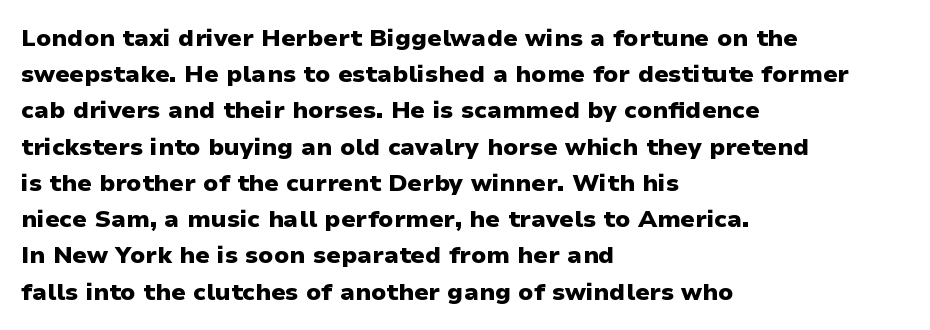
The vertical gap from one line to the next is medium. In terms of posture, this sample is upright. Look at the stroke-to-counter ratio: heavy, a bold. Clear beneath every line of the passage. Casual observation: everything's shoved over to the left. You could call the tracking neutral — neither tight nor loose.
